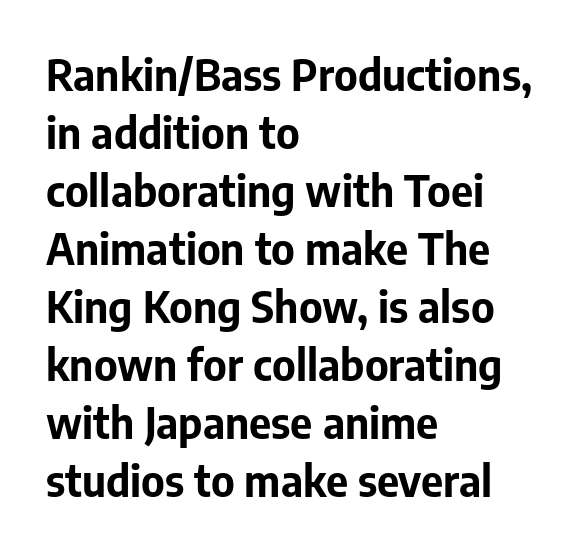
{"serif": "no", "italic": "no", "bold": "yes", "weight": "bold", "width": "normal", "stroke_contrast": "low", "x_height": "medium", "monospaced": "no", "underline": "no", "align": "left", "line_spacing": "normal", "line_spacing_ratio": 1.35, "letter_spacing": "normal", "letter_spacing_em": 0.0, "glyph_px": 43}
